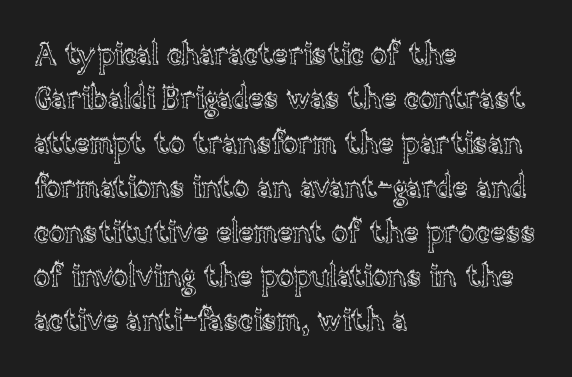
Check under the words: just untouched page. Do the characters align in a grid? No, the font is proportional. The typography opts for an upright posture over an oblique one. These lines sit exactly where default settings would place them. Spacing between characters is what you'd get straight out of the box. Notice how the passage keeps a crisp vertical edge on the left only.
